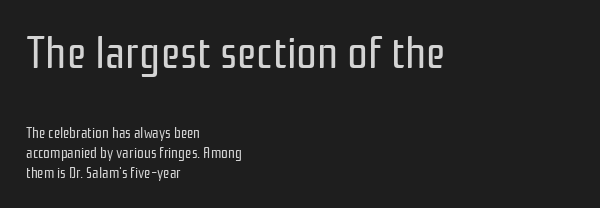
Q: Is the text bold? A: No.
Q: Is the text italic (slanted)? A: No, it is upright.
Q: Is the typeface a serif or a sans-serif typeface? A: Sans-serif.
Q: Is the text underlined? A: No.
Q: How is the paragraph aligned? A: Left-aligned.
Q: Is the spacing between letters normal or unusually wide? A: Normal.
Q: Is the spacing between lines tight, normal or loose? A: Normal.
Q: Which block of text is set in a larger size, the first (top) or the second (bottom)? A: The first (top) one.
Q: Width (condensed, normal, or wide)? A: Condensed.
Q: Stroke contrast? A: Low.
Q: x-height? A: Medium.
Q: Monospaced? A: No.
